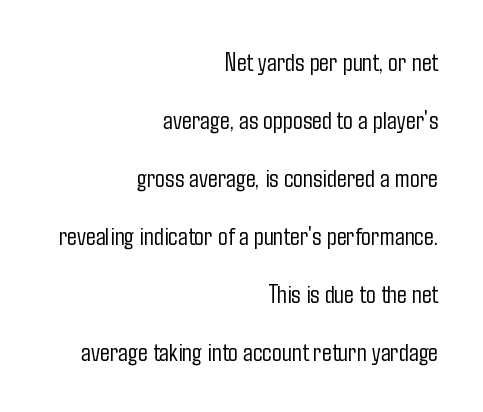
{"italic": "no", "bold": "no", "underline": "no", "align": "right", "line_spacing": "loose", "line_spacing_ratio": 2.23, "letter_spacing": "normal", "letter_spacing_em": 0.0, "glyph_px": 26}
